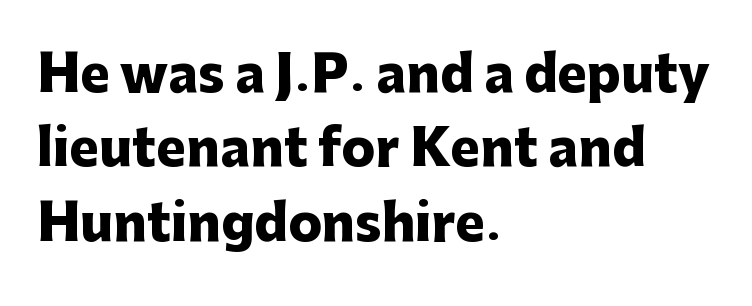
Q: Is the text bold? A: Yes.
Q: Is the text italic (slanted)? A: No, it is upright.
Q: Is the typeface a serif or a sans-serif typeface? A: Sans-serif.
Q: Is the text underlined? A: No.
Q: How is the paragraph aligned? A: Left-aligned.
Q: Is the spacing between letters normal or unusually wide? A: Normal.
Q: Is the spacing between lines tight, normal or loose? A: Normal.
Q: Width (condensed, normal, or wide)? A: Normal.
Q: Stroke contrast? A: Low.
Q: x-height? A: Medium.
Q: Monospaced? A: No.
